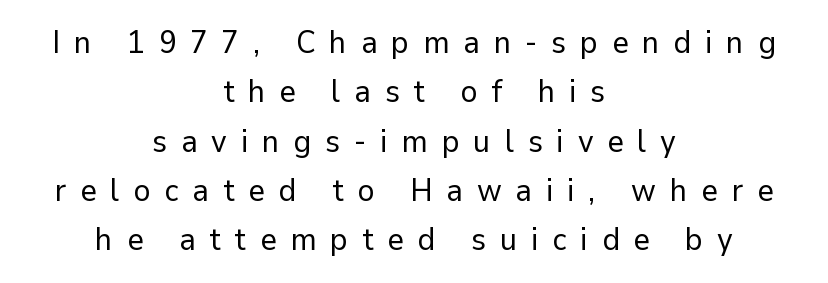
{"serif": "no", "italic": "no", "bold": "no", "weight": "regular", "width": "normal", "stroke_contrast": "low", "x_height": "medium", "monospaced": "no", "underline": "no", "align": "center", "line_spacing": "normal", "line_spacing_ratio": 1.54, "letter_spacing": "wide", "letter_spacing_em": 0.43, "glyph_px": 32}
